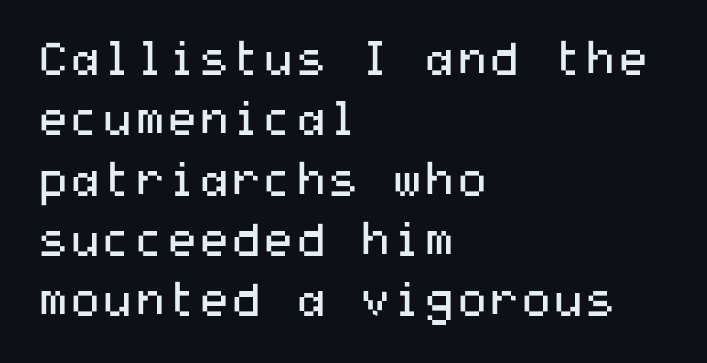
Q: Is the text bold? A: No.
Q: Is the text italic (slanted)? A: No, it is upright.
Q: Is the typeface a serif or a sans-serif typeface? A: Sans-serif.
Q: Is the text underlined? A: No.
Q: How is the paragraph aligned? A: Left-aligned.
Q: Is the spacing between letters normal or unusually wide? A: Normal.
Q: Is the spacing between lines tight, normal or loose? A: Normal.
Q: Width (condensed, normal, or wide)? A: Wide.
Q: Stroke contrast? A: Medium.
Q: x-height? A: Medium.
